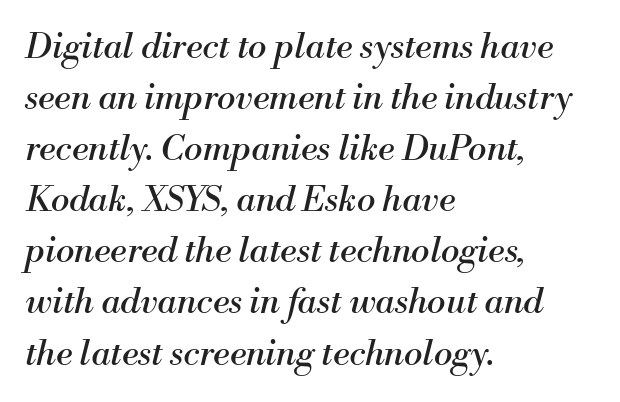
The image shows 35 px regular-weight serif type, italic (leaning right); set left-aligned, normal line spacing (1.46x), normal letter spacing, not underlined; medium stroke contrast and a small x-height.
